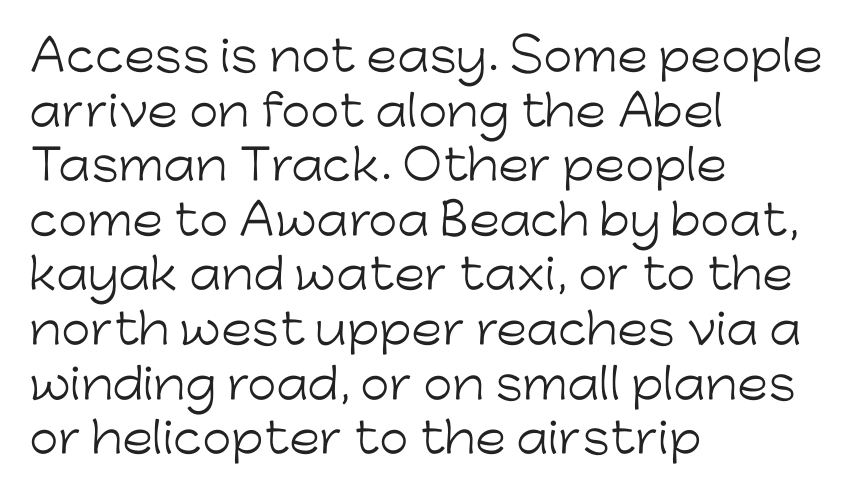
Q: Is the text bold? A: No.
Q: Is the text italic (slanted)? A: No, it is upright.
Q: Is the typeface a serif or a sans-serif typeface? A: Sans-serif.
Q: Is the text underlined? A: No.
Q: How is the paragraph aligned? A: Left-aligned.
Q: Is the spacing between letters normal or unusually wide? A: Normal.
Q: Is the spacing between lines tight, normal or loose? A: Normal.
Q: Width (condensed, normal, or wide)? A: Normal.
Q: Stroke contrast? A: Low.
Q: x-height? A: Medium.
Q: Monospaced? A: No.
